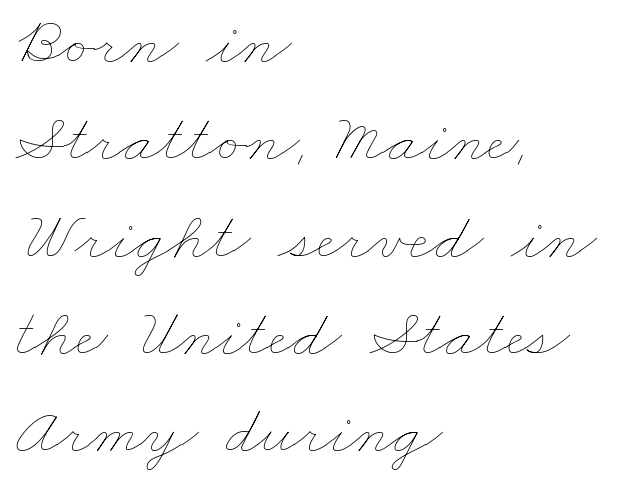
{"bold": "no", "weight": "thin", "width": "wide", "stroke_contrast": "low", "x_height": "small", "monospaced": "no", "underline": "no", "align": "left", "line_spacing": "normal", "line_spacing_ratio": 1.41, "letter_spacing": "normal", "letter_spacing_em": 0.0, "glyph_px": 69}
